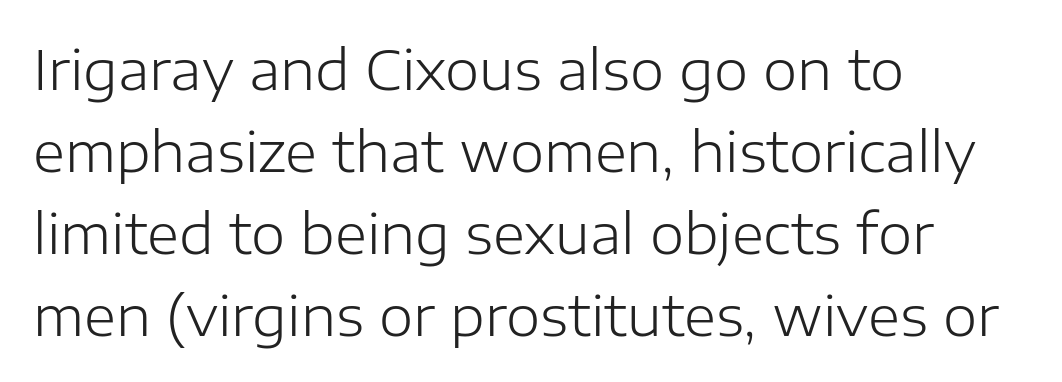
{"serif": "no", "italic": "no", "bold": "no", "weight": "light", "width": "normal", "stroke_contrast": "low", "x_height": "medium", "monospaced": "no", "underline": "no", "align": "left", "line_spacing": "normal", "line_spacing_ratio": 1.49, "letter_spacing": "normal", "letter_spacing_em": 0.0, "glyph_px": 55}
